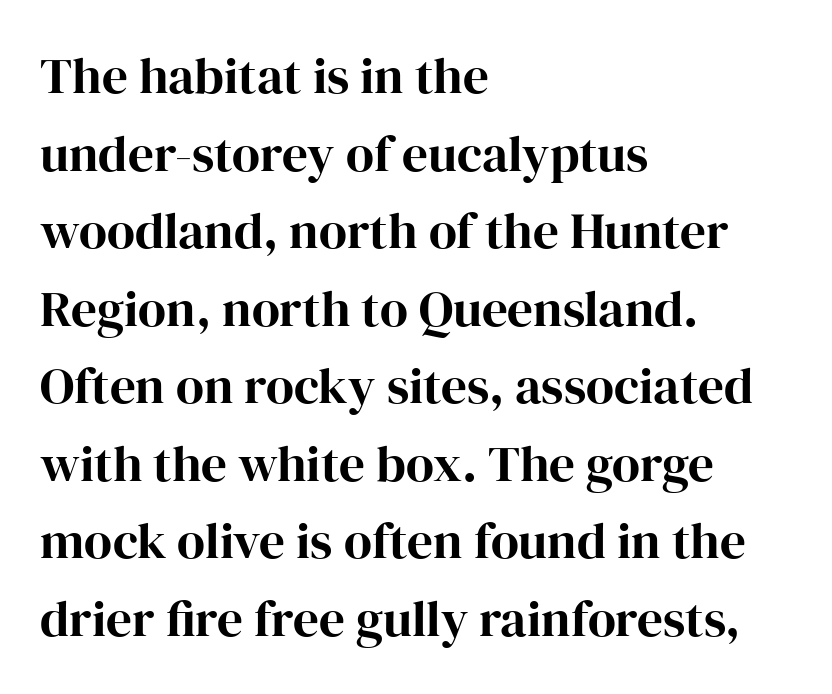
The image shows 51 px serif type, upright; set left-aligned, normal line spacing (1.52x), normal letter spacing, not underlined; high stroke contrast and a medium x-height.
